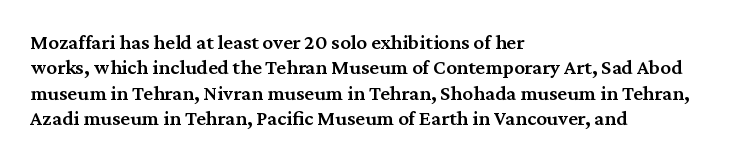
The image shows 21 px text type, upright; set left-aligned, line spacing 1.21x, normal letter spacing, not underlined.
